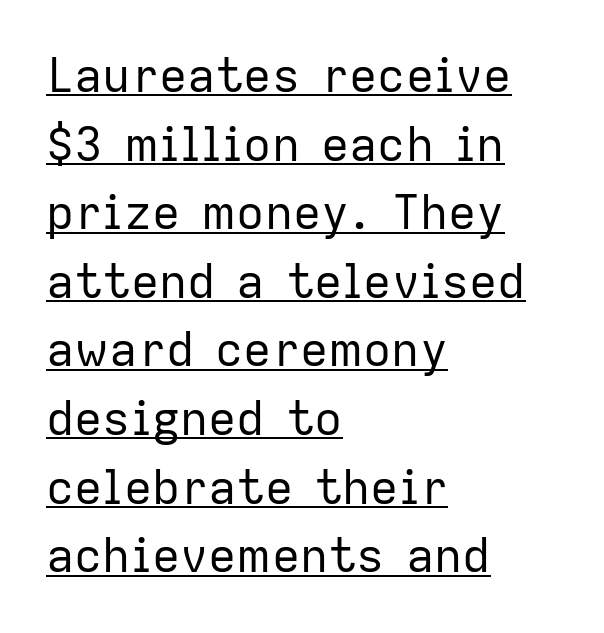
Q: Is the text bold? A: No.
Q: Is the text italic (slanted)? A: No, it is upright.
Q: Is the typeface a serif or a sans-serif typeface? A: Sans-serif.
Q: Is the text underlined? A: Yes.
Q: How is the paragraph aligned? A: Left-aligned.
Q: Is the spacing between letters normal or unusually wide? A: Normal.
Q: Is the spacing between lines tight, normal or loose? A: Normal.
Q: Width (condensed, normal, or wide)? A: Normal.
Q: Stroke contrast? A: Low.
Q: x-height? A: Medium.
Q: Monospaced? A: No.
